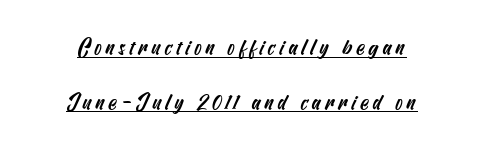
Every row of glyphs is offset so its center matches the block's center. Underlining? Definitely there. In terms of leading, this rendering errs on the spacious side.
